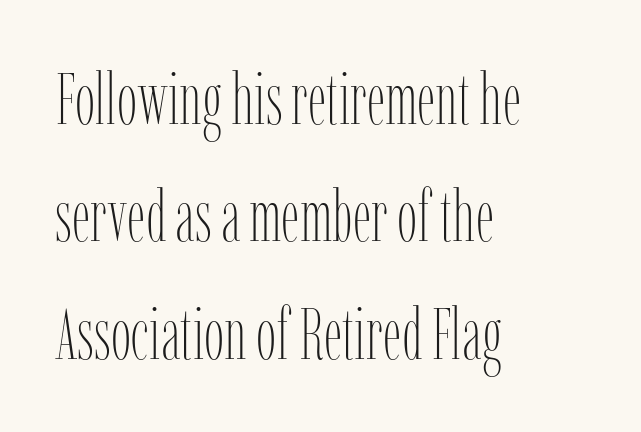
{"italic": "no", "bold": "no", "weight": "thin", "width": "condensed", "stroke_contrast": "low", "x_height": "medium", "monospaced": "no", "underline": "no", "align": "left", "line_spacing": "normal", "line_spacing_ratio": 1.63, "letter_spacing": "normal", "letter_spacing_em": 0.0, "glyph_px": 72}
